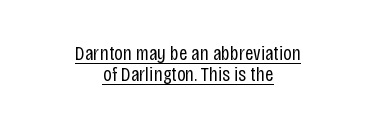
The image shows 21 px text type, upright; set centered, tight line spacing (0.99x), normal letter spacing, underlined.
